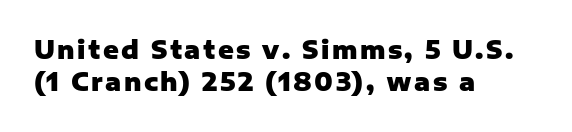
Q: Is the text bold? A: Yes.
Q: Is the text italic (slanted)? A: No, it is upright.
Q: Is the text underlined? A: No.
Q: How is the paragraph aligned? A: Left-aligned.
Q: Is the spacing between lines tight, normal or loose? A: Normal.
